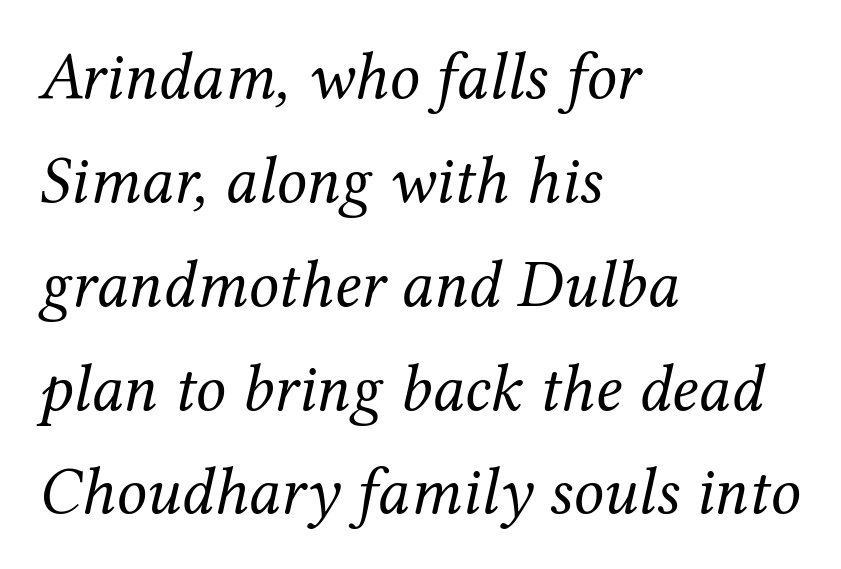
The image shows 67 px regular-weight serif type, italic (leaning right); set left-aligned, normal line spacing (1.55x), normal letter spacing, not underlined; medium stroke contrast and a medium x-height.
